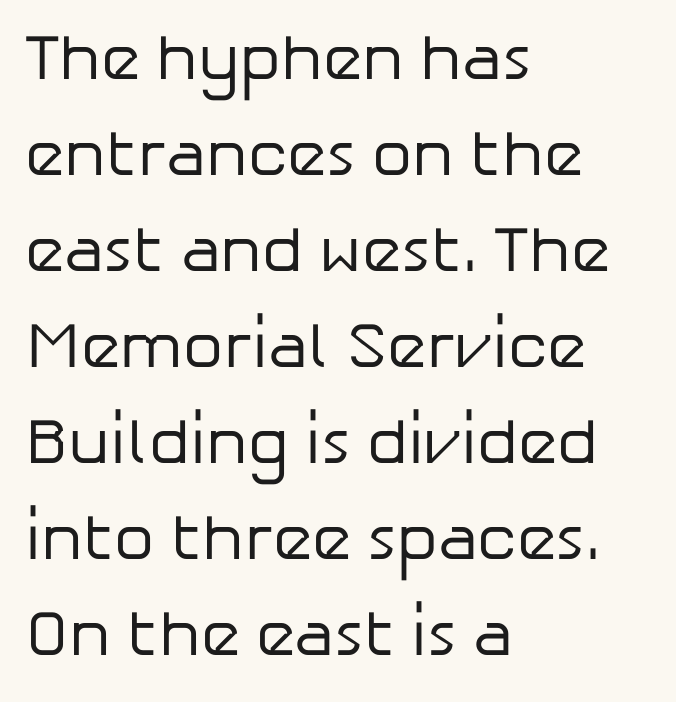
The typesetter chose a ragged-right arrangement here. Spacing verdict: proportional, widths tailored to each character. Font category for this specimen: sans-serif. Whoever set this chose a conventional vertical rhythm. Nothing unusual about the tracking: characters are spaced as the font intends.
